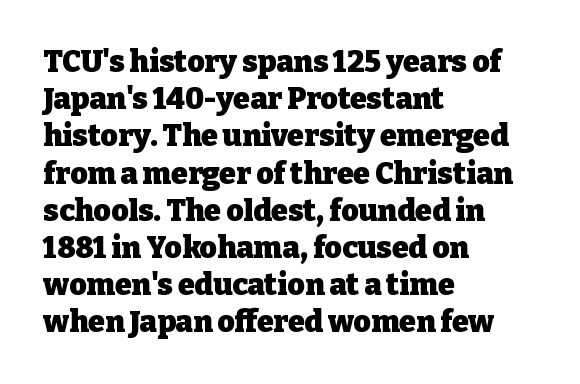
Q: Is the text bold? A: Yes.
Q: Is the text italic (slanted)? A: No, it is upright.
Q: Is the typeface a serif or a sans-serif typeface? A: Serif.
Q: Is the text underlined? A: No.
Q: How is the paragraph aligned? A: Left-aligned.
Q: Is the spacing between letters normal or unusually wide? A: Normal.
Q: Width (condensed, normal, or wide)? A: Normal.
Q: Stroke contrast? A: Low.
Q: x-height? A: Medium.
Q: Monospaced? A: No.
